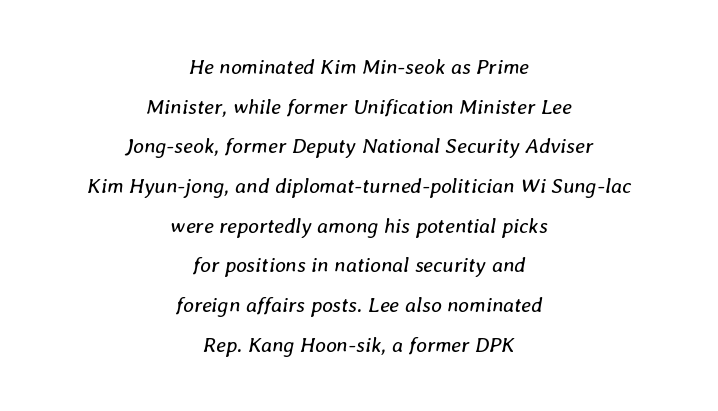
Q: Is the text bold? A: No.
Q: Is the text italic (slanted)? A: Yes, it leans right by about 8 degrees.
Q: Is the text underlined? A: No.
Q: How is the paragraph aligned? A: Centered.
Q: Is the spacing between letters normal or unusually wide? A: Normal.
